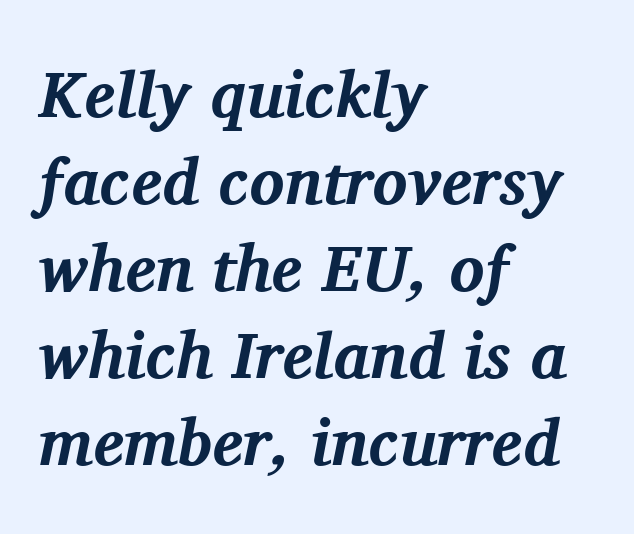
The rendering uses a moderate line-height, typical for paragraphs. The passage shown is not underscored anywhere. These words are printed bold, with thick strokes throughout. The text carries the slant typical of an italic or oblique font. No extra tracking has been applied to these lines. The rendering shows small feet on the letterforms — a serif design.
